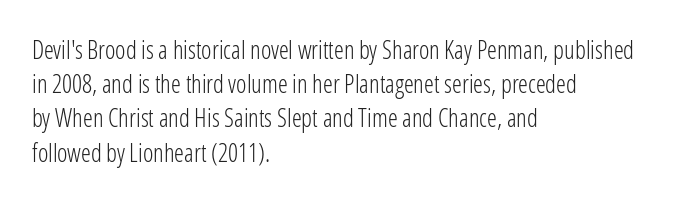
The image shows 25 px text type, upright; set left-aligned, normal line spacing (1.37x), normal letter spacing, not underlined.
